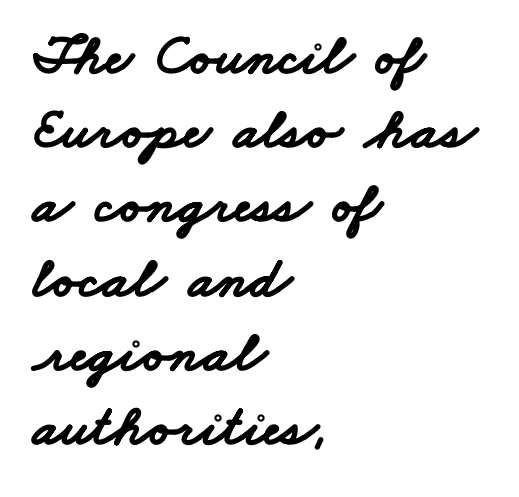
{"serif": "no", "bold": "yes", "weight": "bold", "width": "wide", "stroke_contrast": "low", "x_height": "small", "monospaced": "no", "underline": "no", "align": "left", "line_spacing": "normal", "line_spacing_ratio": 1.28, "letter_spacing": "normal", "letter_spacing_em": 0.0, "glyph_px": 58}
